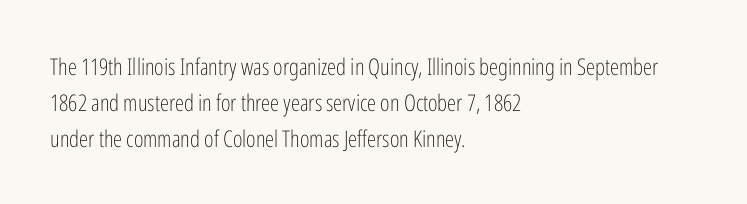
The image shows 23 px text type, upright; set left-aligned, normal line spacing (1.56x), normal letter spacing, not underlined.
